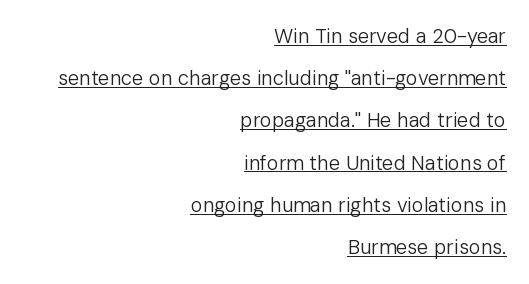
{"italic": "no", "bold": "no", "underline": "yes", "align": "right", "line_spacing": "loose", "line_spacing_ratio": 2.11, "letter_spacing": "normal", "letter_spacing_em": 0.0, "glyph_px": 20}
